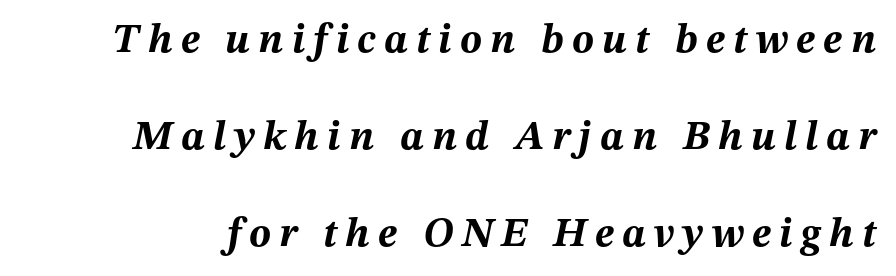
{"italic": "yes", "lean": "right", "slant_degrees": 12, "bold": "yes", "weight": "bold", "width": "normal", "stroke_contrast": "medium", "x_height": "medium", "monospaced": "no", "underline": "no", "line_spacing": "loose", "line_spacing_ratio": 2.36, "letter_spacing": "wide", "letter_spacing_em": 0.2, "glyph_px": 41}
